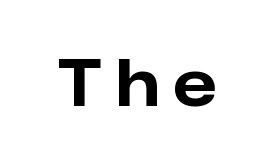
{"serif": "no", "italic": "no", "bold": "yes", "weight": "bold", "width": "normal", "stroke_contrast": "low", "x_height": "medium", "monospaced": "no", "underline": "no", "letter_spacing": "wide", "letter_spacing_em": 0.24, "glyph_px": 63}
